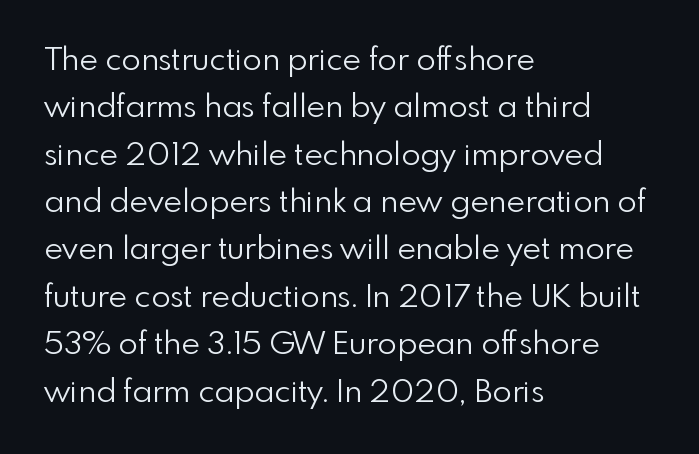
Q: Is the text bold? A: No.
Q: Is the text italic (slanted)? A: No, it is upright.
Q: Is the typeface a serif or a sans-serif typeface? A: Sans-serif.
Q: Is the text underlined? A: No.
Q: How is the paragraph aligned? A: Left-aligned.
Q: Is the spacing between letters normal or unusually wide? A: Normal.
Q: Is the spacing between lines tight, normal or loose? A: Normal.
Q: Width (condensed, normal, or wide)? A: Normal.
Q: Stroke contrast? A: Low.
Q: x-height? A: Small.
Q: Monospaced? A: No.
